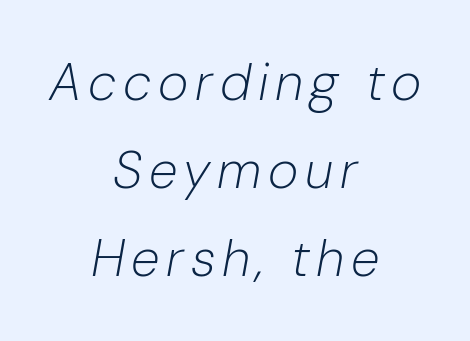
Q: Is the text bold? A: No.
Q: Is the text italic (slanted)? A: Yes, it leans right by about 10 degrees.
Q: Is the text underlined? A: No.
Q: How is the paragraph aligned? A: Centered.
Q: Is the spacing between lines tight, normal or loose? A: Normal.
Q: Width (condensed, normal, or wide)? A: Normal.
Q: Stroke contrast? A: Low.
Q: x-height? A: Medium.
Q: Monospaced? A: No.
